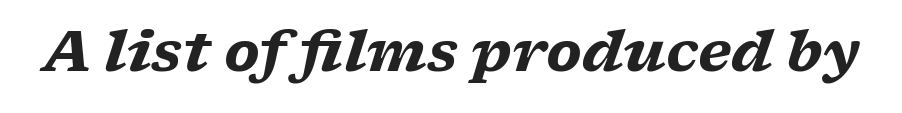
Compared with typical body copy, the letter spacing here is the same. Serifs: yes, visible at the terminals of the letterforms. Every character sits at an angle, as italics do. The space beneath each line is pristine and unruled.
